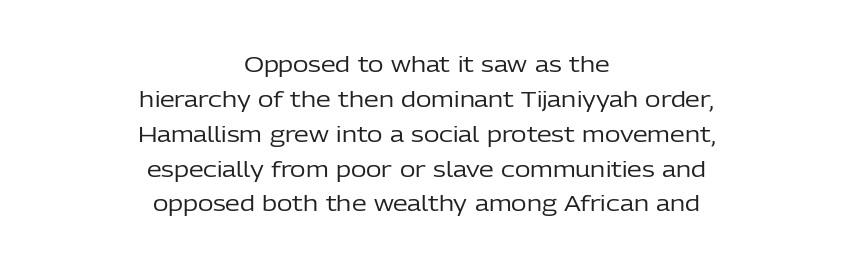
Q: Is the text bold? A: No.
Q: Is the text italic (slanted)? A: No, it is upright.
Q: Is the text underlined? A: No.
Q: How is the paragraph aligned? A: Centered.
Q: Is the spacing between letters normal or unusually wide? A: Normal.
Q: Is the spacing between lines tight, normal or loose? A: Normal.
